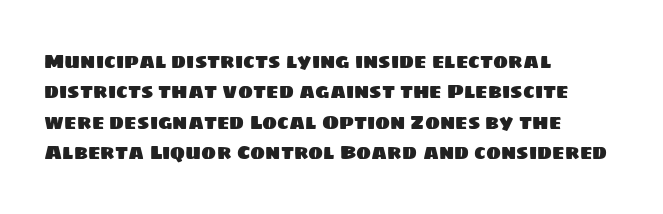
The image shows 20 px text type; set left-aligned, normal line spacing (1.52x), normal letter spacing, not underlined.
